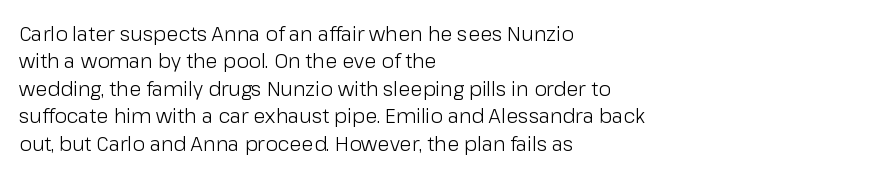
Q: Is the text bold? A: No.
Q: Is the text italic (slanted)? A: No, it is upright.
Q: Is the text underlined? A: No.
Q: How is the paragraph aligned? A: Left-aligned.
Q: Is the spacing between letters normal or unusually wide? A: Normal.
Q: Is the spacing between lines tight, normal or loose? A: Normal.
